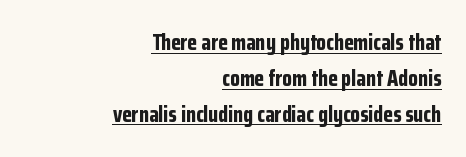
{"italic": "no", "bold": "yes", "underline": "yes", "align": "right", "line_spacing": "normal", "line_spacing_ratio": 1.63, "letter_spacing": "normal", "letter_spacing_em": 0.0, "glyph_px": 22}
